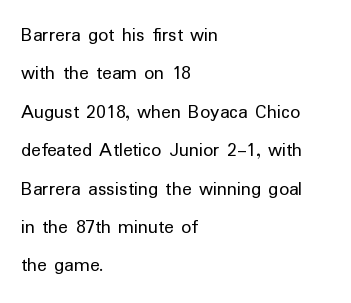
The type is set solid horizontally, with unmodified tracking. A bare baseline throughout the passage. This reads as an unemphasized weight, regular at the heaviest. This is roman type, the default non-slanted kind. This rendering uses left alignment, leaving the right contour irregular.
